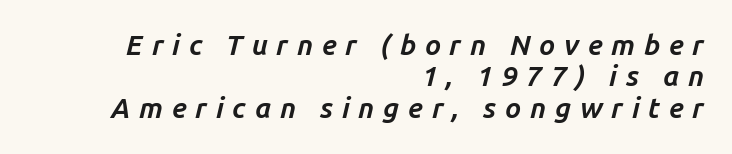
{"italic": "yes", "lean": "right", "slant_degrees": 14, "bold": "yes", "weight": "bold", "width": "normal", "stroke_contrast": "low", "x_height": "medium", "monospaced": "no", "underline": "no", "align": "right", "line_spacing": "tight", "line_spacing_ratio": 1.12, "letter_spacing": "wide", "letter_spacing_em": 0.31, "glyph_px": 28}
